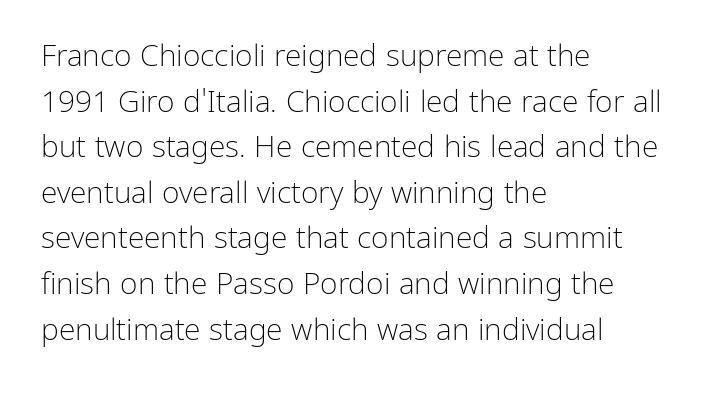
{"serif": "no", "italic": "no", "bold": "no", "weight": "light", "width": "normal", "stroke_contrast": "low", "x_height": "medium", "monospaced": "no", "underline": "no", "align": "left", "line_spacing": "normal", "line_spacing_ratio": 1.52, "letter_spacing": "normal", "letter_spacing_em": 0.0, "glyph_px": 30}
